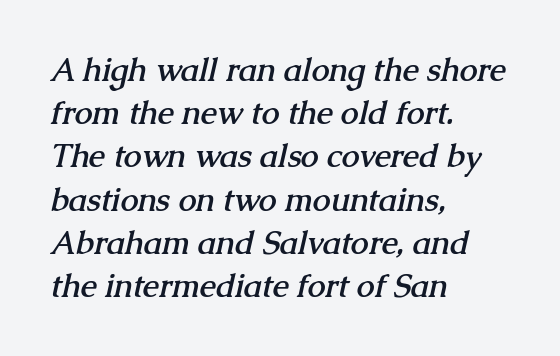
{"serif": "yes", "bold": "yes", "weight": "semibold", "width": "normal", "stroke_contrast": "medium", "x_height": "medium", "monospaced": "no", "underline": "no", "align": "left", "line_spacing": "normal", "line_spacing_ratio": 1.35, "letter_spacing": "normal", "letter_spacing_em": 0.0, "glyph_px": 32}
